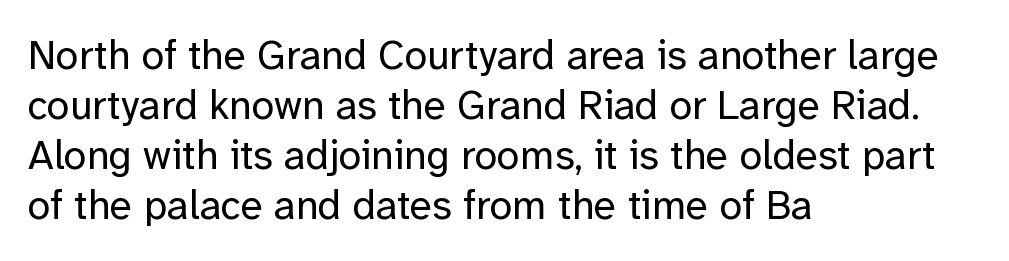
Q: Is the text bold? A: No.
Q: Is the text italic (slanted)? A: No, it is upright.
Q: Is the typeface a serif or a sans-serif typeface? A: Sans-serif.
Q: Is the text underlined? A: No.
Q: How is the paragraph aligned? A: Left-aligned.
Q: Is the spacing between letters normal or unusually wide? A: Normal.
Q: Width (condensed, normal, or wide)? A: Normal.
Q: Stroke contrast? A: Low.
Q: x-height? A: Medium.
Q: Monospaced? A: No.
